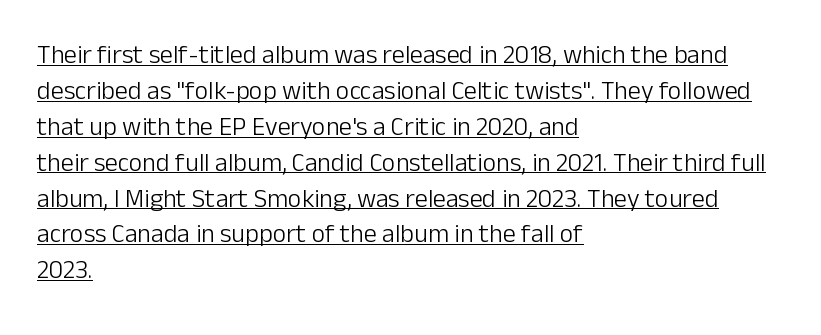
{"italic": "no", "bold": "no", "underline": "yes", "align": "left", "line_spacing": "normal", "line_spacing_ratio": 1.38, "letter_spacing": "normal", "letter_spacing_em": 0.0, "glyph_px": 26}
